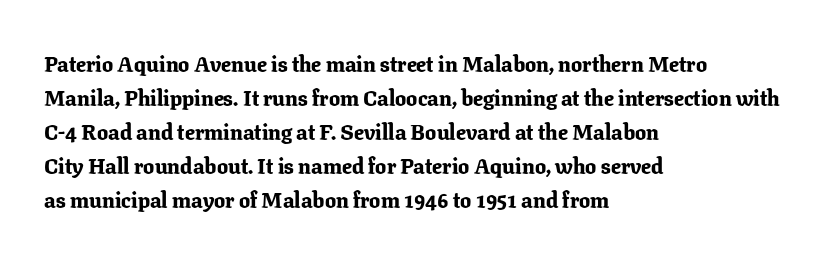
{"italic": "no", "bold": "yes", "underline": "no", "align": "left", "line_spacing": "normal", "line_spacing_ratio": 1.54, "letter_spacing": "normal", "letter_spacing_em": 0.0, "glyph_px": 22}
